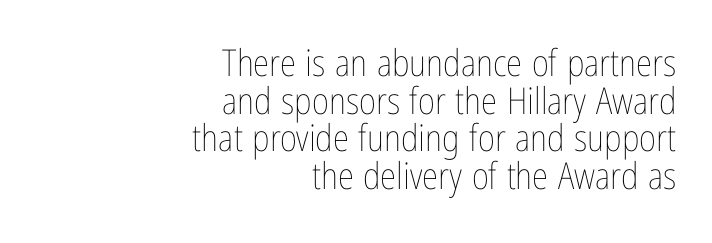
This sample uses an upright cut, with every glyph sitting square on the baseline. Vertical stems look standard width or narrower in stroke. Does extra space separate the letters? No, they use regular spacing. The paragraph has a hard right edge and a soft left edge. Baseline-to-baseline distance is barely more than the letter height. Has an underline been added? It has not.
